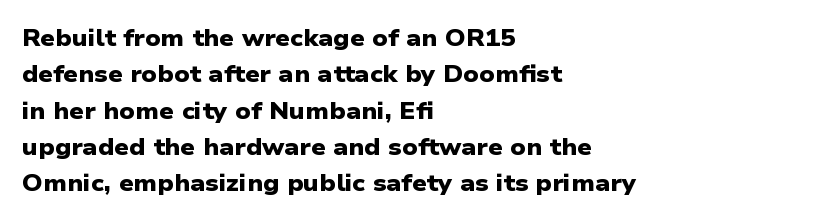
The image shows 23 px bold type; set left-aligned, normal line spacing (1.58x), normal letter spacing, not underlined.
